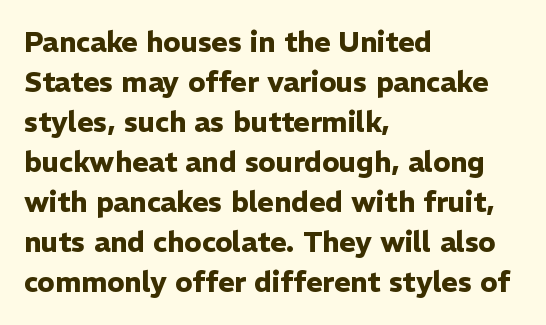
Q: Is the text bold? A: Yes.
Q: Is the text italic (slanted)? A: No, it is upright.
Q: Is the typeface a serif or a sans-serif typeface? A: Sans-serif.
Q: Is the text underlined? A: No.
Q: How is the paragraph aligned? A: Left-aligned.
Q: Is the spacing between letters normal or unusually wide? A: Normal.
Q: Is the spacing between lines tight, normal or loose? A: Normal.
Q: Width (condensed, normal, or wide)? A: Normal.
Q: Stroke contrast? A: Low.
Q: x-height? A: Medium.
Q: Monospaced? A: No.
